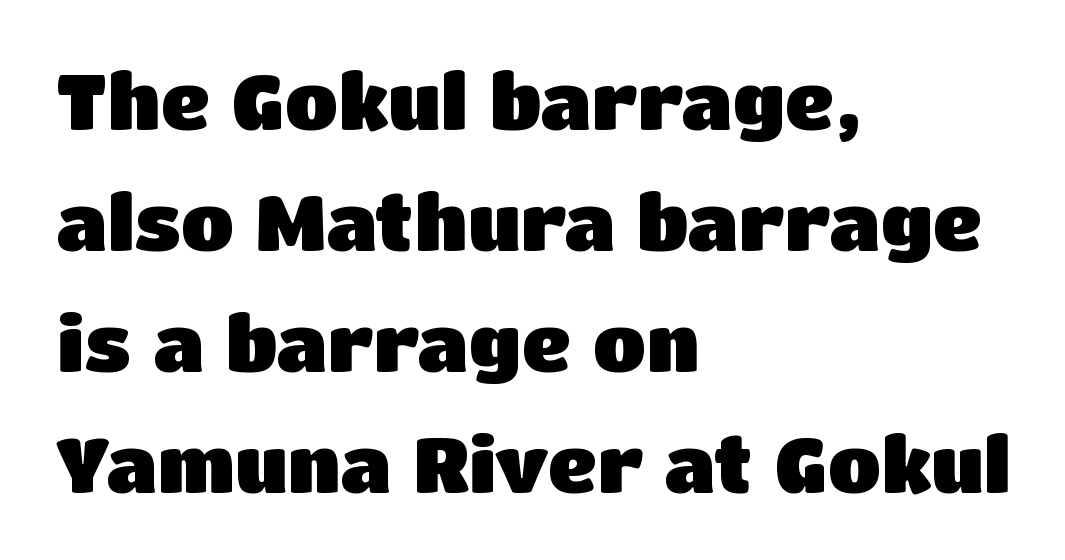
{"serif": "no", "italic": "no", "bold": "yes", "weight": "heavy", "width": "normal", "stroke_contrast": "low", "x_height": "large", "monospaced": "no", "underline": "no", "align": "left", "line_spacing": "normal", "line_spacing_ratio": 1.57, "letter_spacing": "normal", "letter_spacing_em": 0.0, "glyph_px": 77}
